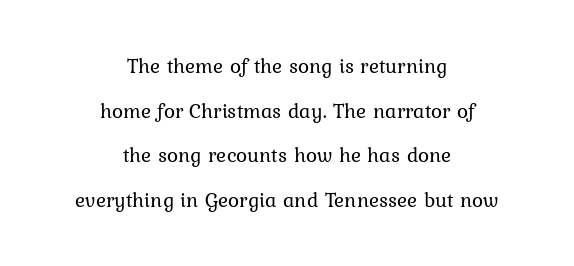
Vertical spacing — loose. Every stem runs plumb, perpendicular to the baseline. Ink coverage per letter is moderate at most. Check the space under the baseline: it is left empty. Centered paragraph, ragged on both sides.
